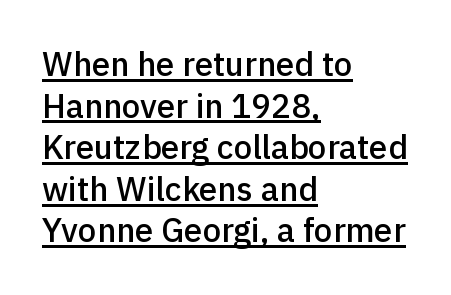
Think of a printed novel: that variable character pitch is what you see here. Each glyph is drawn with semibold strokes, heavier than normal yet not fully bold. These characters rest on top of a visible drawn line. Horizontal bands of white between lines are of average thickness. This rendering uses left alignment, leaving the right contour irregular. These lines were composed using upright roman letters.
